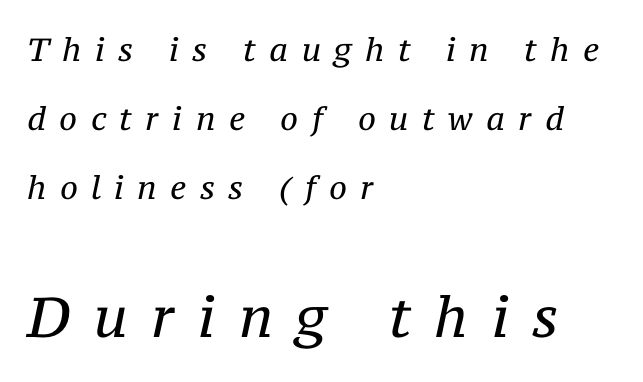
Each letter keeps its own natural width here, so spacing adapts to shape. Spacing between characters has been opened up far beyond the box default. Vertically, the passage feels expansive, rows floating well apart. Character size in the trailing block exceeds that of the leading block. If you drew a line through each stem, it would be angled. The foot of each line stays bare and open.
